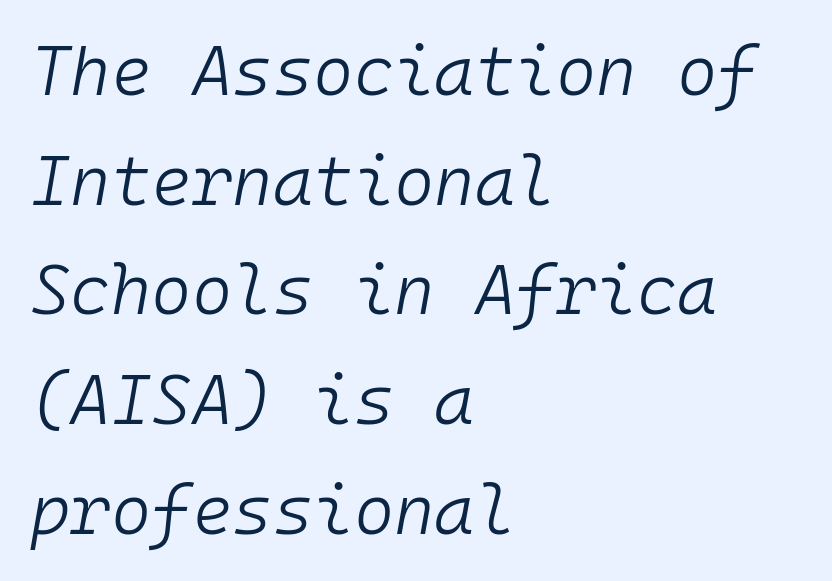
The image shows 69 px light type, italic (leaning right), monospaced; set left-aligned, normal line spacing (1.59x), normal letter spacing, not underlined; low stroke contrast and a medium x-height.
